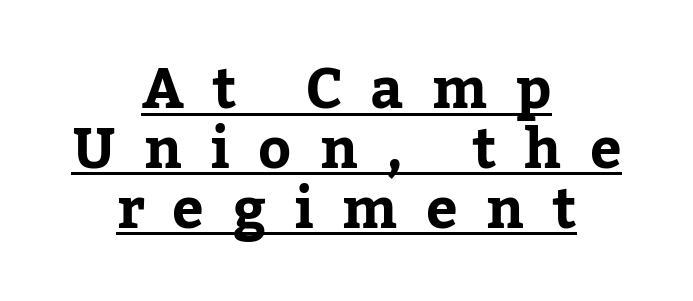
The image shows 56 px bold serif type, upright; set centered, tight line spacing (1.07x), unusually wide letter spacing (+0.5 em), underlined; low stroke contrast and a medium x-height.
